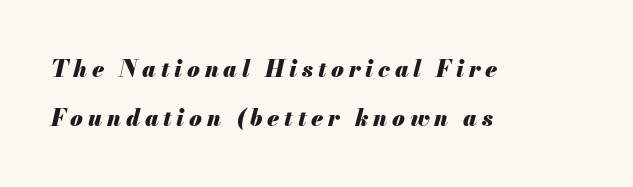
Underlining? Definitely not there. This sample is left-justified, so line endings fall wherever the words run out. Strong, thick strokes mark this as bold type. The rendering applies a slant to the glyphs. Loose tracking; the words dissolve into strings of separated letters. How would I describe the line gaps? Wide and relaxed.
